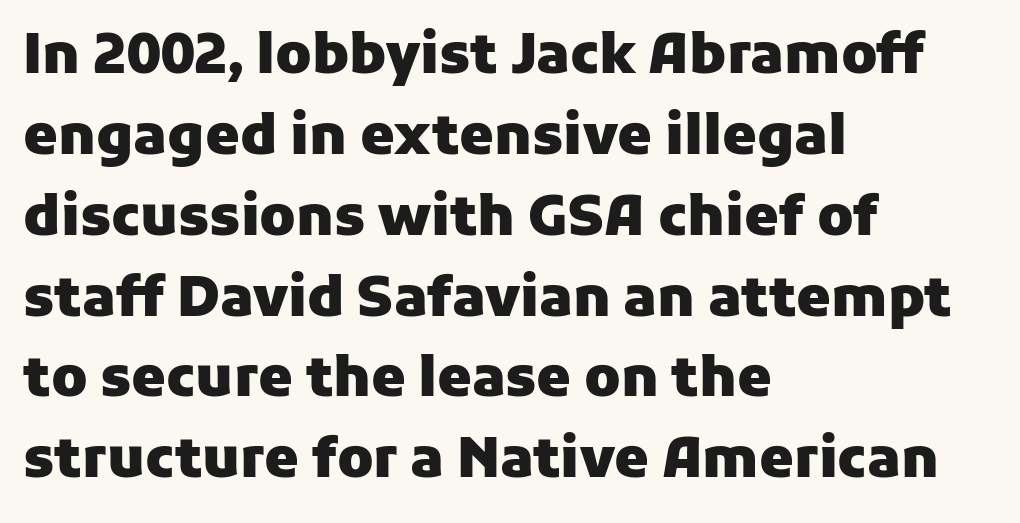
The image shows 55 px heavy sans-serif type, upright; set left-aligned, normal line spacing (1.47x), normal letter spacing, not underlined; low stroke contrast and a medium x-height.
